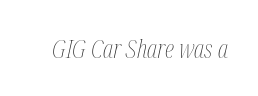
The image shows 26 px text type, italic (leaning right); set normal letter spacing, not underlined.
